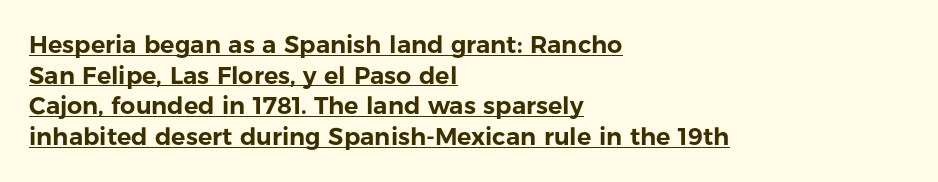
The image shows 24 px text type, upright; set left-aligned, normal line spacing (1.28x), normal letter spacing, underlined.
